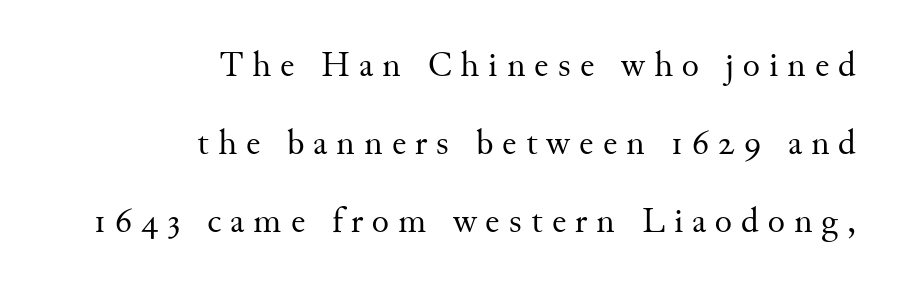
Q: Is the text bold? A: No.
Q: Is the text italic (slanted)? A: No, it is upright.
Q: Is the typeface a serif or a sans-serif typeface? A: Serif.
Q: Is the text underlined? A: No.
Q: How is the paragraph aligned? A: Right-aligned.
Q: Is the spacing between letters normal or unusually wide? A: Unusually wide.
Q: Is the spacing between lines tight, normal or loose? A: Loose.
Q: Width (condensed, normal, or wide)? A: Normal.
Q: Stroke contrast? A: Medium.
Q: x-height? A: Small.
Q: Monospaced? A: No.
